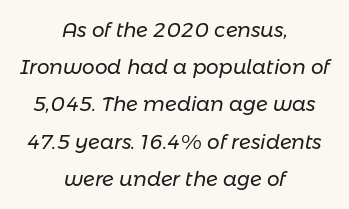
{"italic": "yes", "lean": "right", "slant_degrees": 11, "bold": "no", "underline": "no", "align": "center", "line_spacing_ratio": 1.86, "letter_spacing": "normal", "letter_spacing_em": 0.0, "glyph_px": 20}
